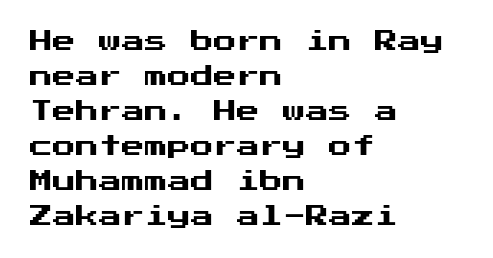
Left-aligned paragraph, ragged on the right. This sample uses an upright cut, with every glyph sitting square on the baseline. Only glyphs here, with clear space below each row. In terms of letterspacing, this is plain default setting. The line-height multiplier appears to be the usual default.
